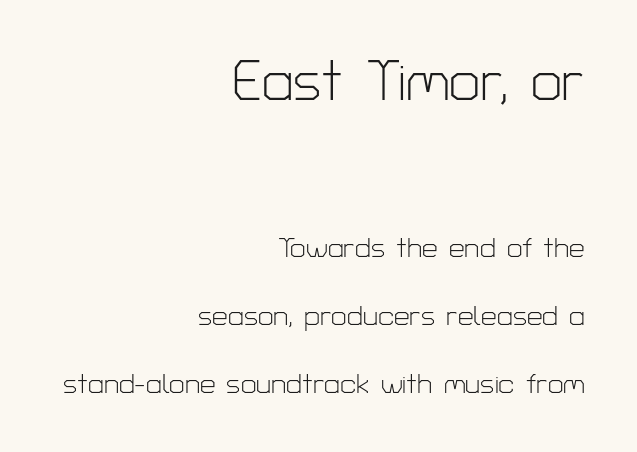
The image shows 56 px light sans-serif type, upright; set right-aligned, loose line spacing (2.43x), normal letter spacing, not underlined; the first (top) block is 2.0x larger; low stroke contrast and a medium x-height.
